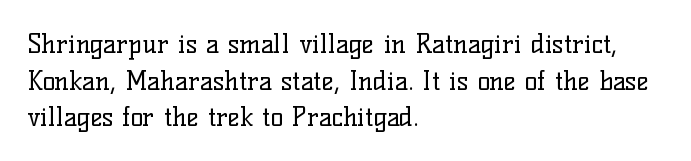
Q: Is the text bold? A: No.
Q: Is the text italic (slanted)? A: No, it is upright.
Q: Is the text underlined? A: No.
Q: How is the paragraph aligned? A: Left-aligned.
Q: Is the spacing between letters normal or unusually wide? A: Normal.
Q: Is the spacing between lines tight, normal or loose? A: Normal.
